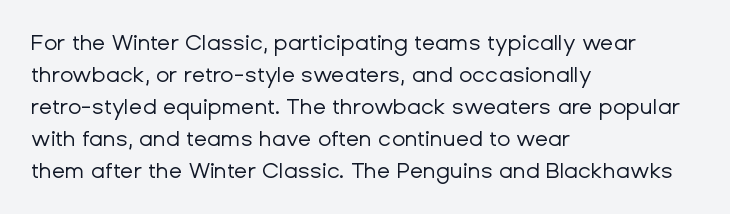
{"italic": "no", "bold": "no", "underline": "no", "align": "left", "line_spacing": "normal", "line_spacing_ratio": 1.45, "letter_spacing": "normal", "letter_spacing_em": 0.0, "glyph_px": 22}
